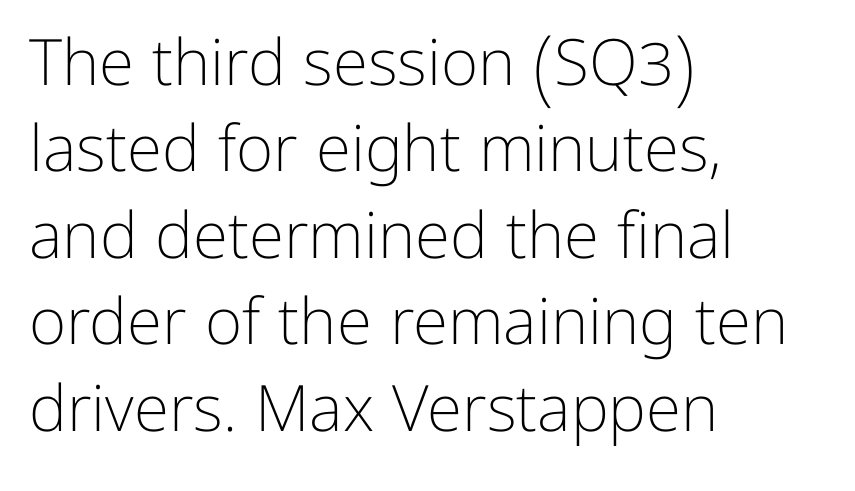
Q: Is the text bold? A: No.
Q: Is the text italic (slanted)? A: No, it is upright.
Q: Is the typeface a serif or a sans-serif typeface? A: Sans-serif.
Q: Is the text underlined? A: No.
Q: How is the paragraph aligned? A: Left-aligned.
Q: Is the spacing between letters normal or unusually wide? A: Normal.
Q: Is the spacing between lines tight, normal or loose? A: Normal.
Q: Width (condensed, normal, or wide)? A: Normal.
Q: Stroke contrast? A: Low.
Q: x-height? A: Medium.
Q: Monospaced? A: No.
